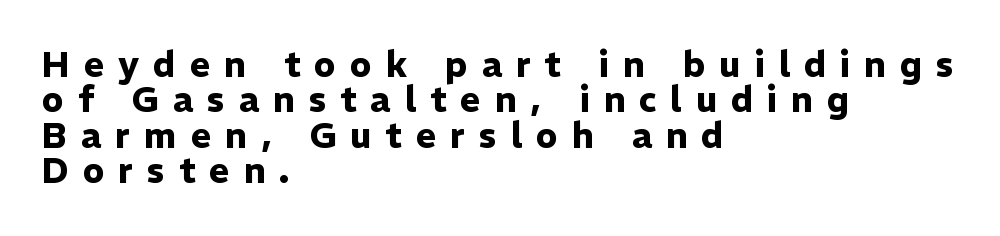
Every row of glyphs begins at an identical x-position on the left. Inter-character spacing is expanded well beyond the font's built-in metrics. Check under the words: just untouched page. Italic? Not at all — the glyphs are vertical. Font category for this specimen: sans-serif.
